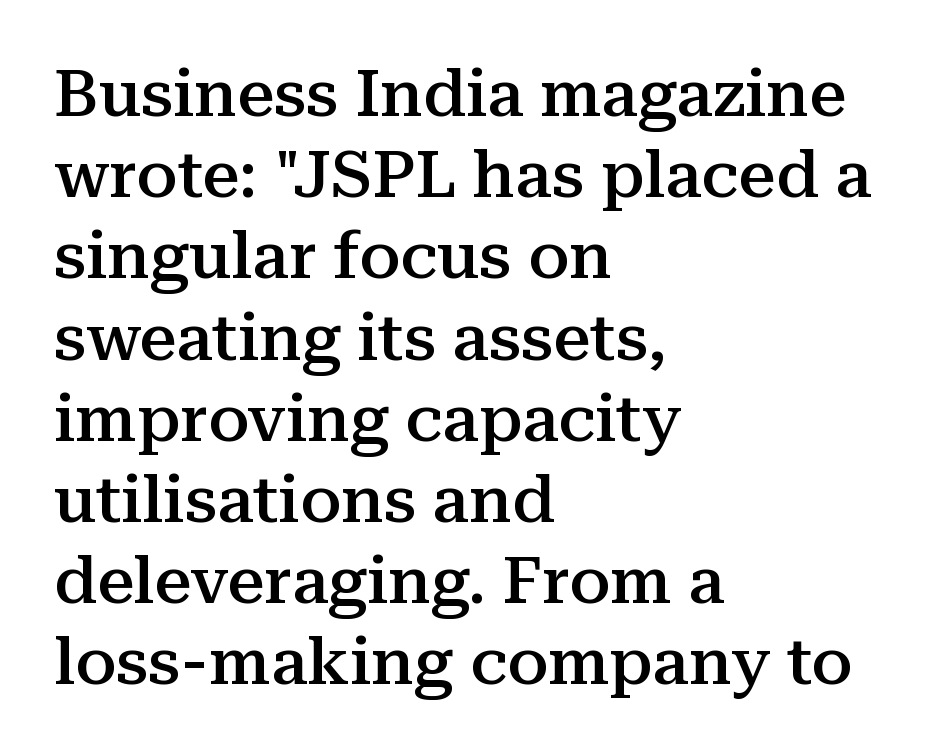
Q: Is the text bold? A: Semi-bold.
Q: Is the text italic (slanted)? A: No, it is upright.
Q: Is the typeface a serif or a sans-serif typeface? A: Serif.
Q: Is the text underlined? A: No.
Q: How is the paragraph aligned? A: Left-aligned.
Q: Is the spacing between letters normal or unusually wide? A: Normal.
Q: Width (condensed, normal, or wide)? A: Normal.
Q: Stroke contrast? A: Medium.
Q: x-height? A: Medium.
Q: Monospaced? A: No.
